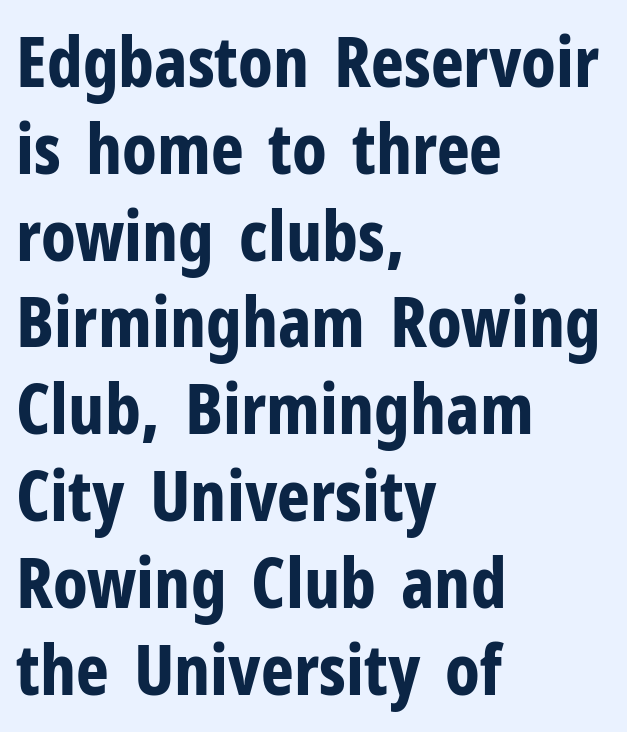
This is the regular roman posture of the typeface. Default kerning and tracking; the words read as compact shapes. The face used here is proportionally spaced, like ordinary book or web type. These lines are set flush left with a ragged right edge.
